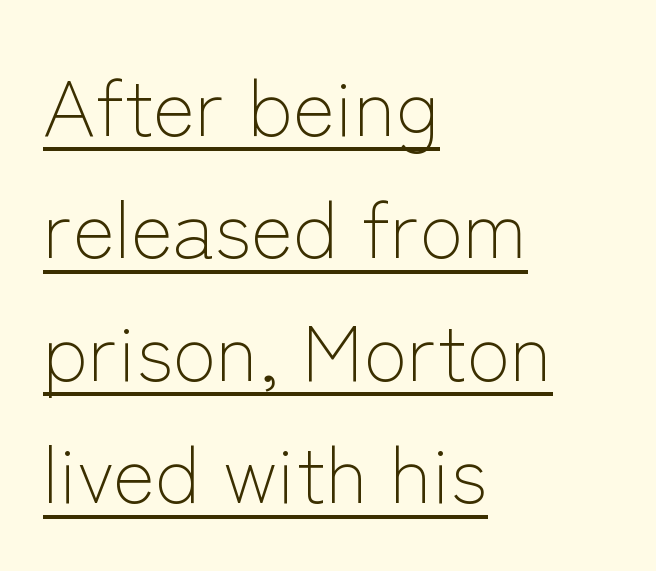
The glyphs are accompanied by a horizontal stroke just below them. Is this a fixed-width face? No — the glyphs have proportional, varying widths. No extra tracking has been applied to these lines. Normally led — the rows are evenly, conventionally spaced. The weight tops out at a normal text grade. The passage shown is typeset with a sans-serif family.
